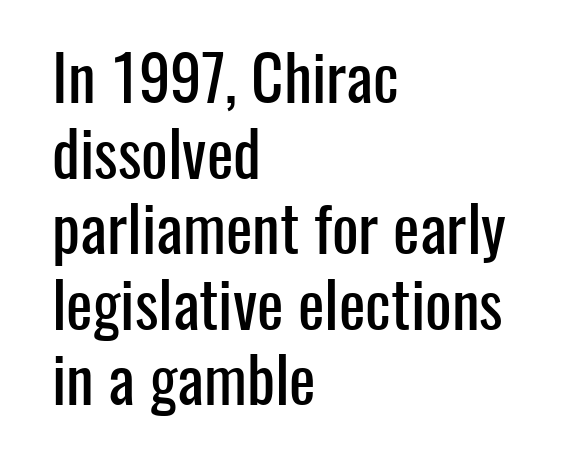
Q: Is the text italic (slanted)? A: No, it is upright.
Q: Is the typeface a serif or a sans-serif typeface? A: Sans-serif.
Q: Is the text underlined? A: No.
Q: How is the paragraph aligned? A: Left-aligned.
Q: Is the spacing between letters normal or unusually wide? A: Normal.
Q: Width (condensed, normal, or wide)? A: Condensed.
Q: Stroke contrast? A: Low.
Q: x-height? A: Medium.
Q: Monospaced? A: No.
